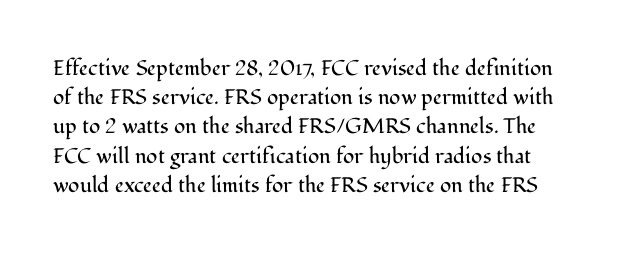
The image shows 21 px text type, upright; set normal line spacing (1.39x), normal letter spacing, not underlined.
